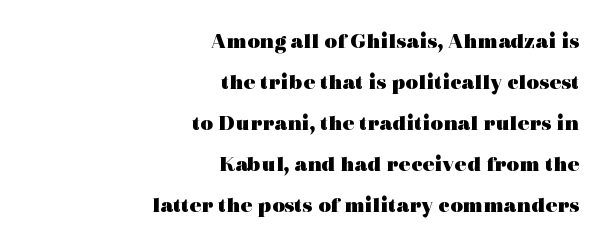
{"italic": "no", "bold": "yes", "underline": "no", "align": "right", "line_spacing_ratio": 1.86, "letter_spacing": "normal", "letter_spacing_em": 0.0, "glyph_px": 22}
